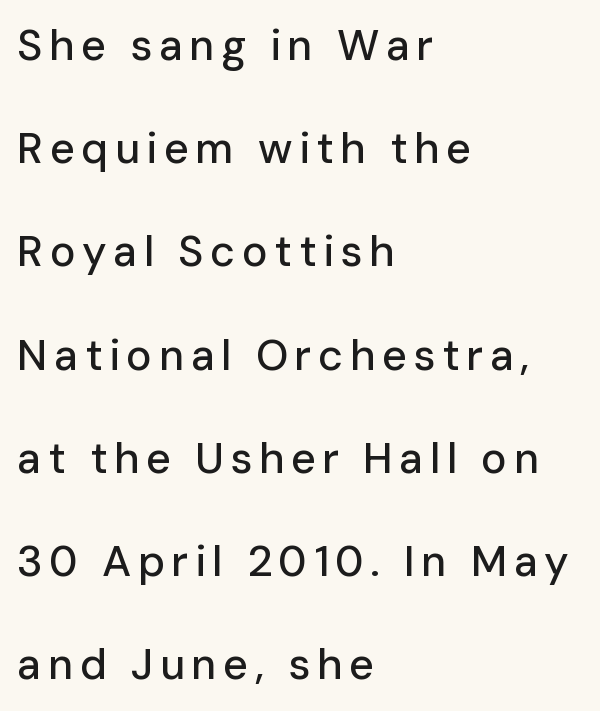
{"serif": "no", "italic": "no", "width": "normal", "stroke_contrast": "low", "x_height": "medium", "monospaced": "no", "underline": "no", "align": "left", "line_spacing": "loose", "line_spacing_ratio": 2.4, "glyph_px": 43}
